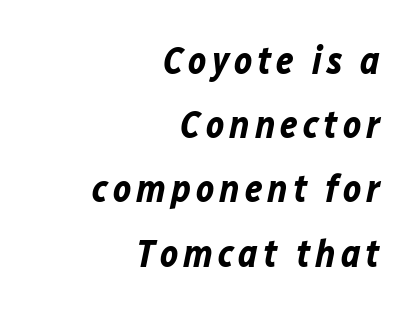
The rendering applies a slant to the glyphs. Only glyphs here, with clear space below each row. This is heavy type, rendered in bold. Each letter keeps its own natural width here, so spacing adapts to shape.
